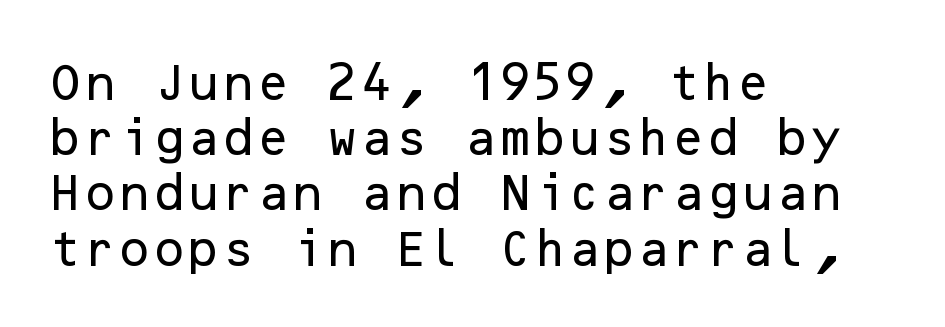
{"serif": "no", "italic": "no", "width": "normal", "stroke_contrast": "low", "x_height": "medium", "underline": "no", "align": "left", "line_spacing": "normal", "line_spacing_ratio": 1.38, "letter_spacing": "normal", "letter_spacing_em": 0.0, "glyph_px": 40}
